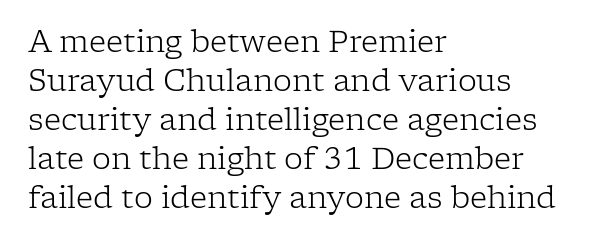
{"serif": "yes", "italic": "no", "bold": "no", "weight": "light", "width": "normal", "stroke_contrast": "low", "x_height": "medium", "monospaced": "no", "underline": "no", "align": "left", "line_spacing": "normal", "line_spacing_ratio": 1.3, "letter_spacing": "normal", "letter_spacing_em": 0.0, "glyph_px": 30}
